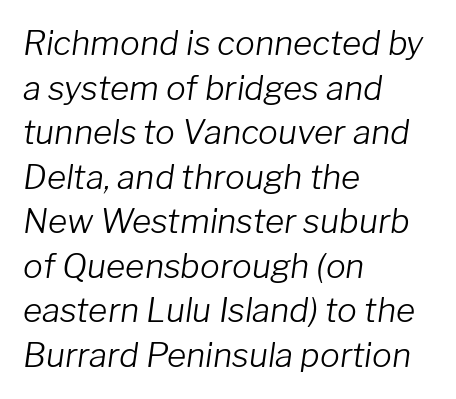
Q: Is the text bold? A: No.
Q: Is the text italic (slanted)? A: Yes, it leans right by about 8 degrees.
Q: Is the text underlined? A: No.
Q: How is the paragraph aligned? A: Left-aligned.
Q: Is the spacing between letters normal or unusually wide? A: Normal.
Q: Is the spacing between lines tight, normal or loose? A: Normal.
Q: Width (condensed, normal, or wide)? A: Normal.
Q: Stroke contrast? A: Low.
Q: x-height? A: Medium.
Q: Monospaced? A: No.
